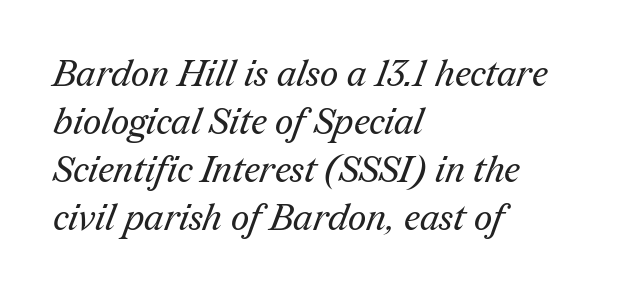
{"serif": "yes", "bold": "no", "weight": "regular", "width": "normal", "stroke_contrast": "medium", "x_height": "medium", "monospaced": "no", "underline": "no", "align": "left", "line_spacing": "normal", "line_spacing_ratio": 1.33, "letter_spacing": "normal", "letter_spacing_em": 0.0, "glyph_px": 36}
